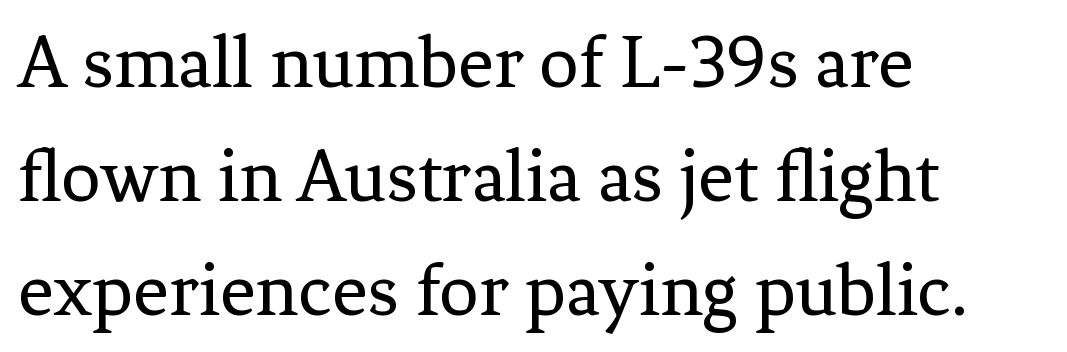
{"serif": "yes", "italic": "no", "bold": "no", "weight": "regular", "width": "normal", "stroke_contrast": "low", "x_height": "medium", "monospaced": "no", "underline": "no", "align": "left", "line_spacing": "normal", "line_spacing_ratio": 1.46, "letter_spacing": "normal", "letter_spacing_em": 0.0, "glyph_px": 78}
